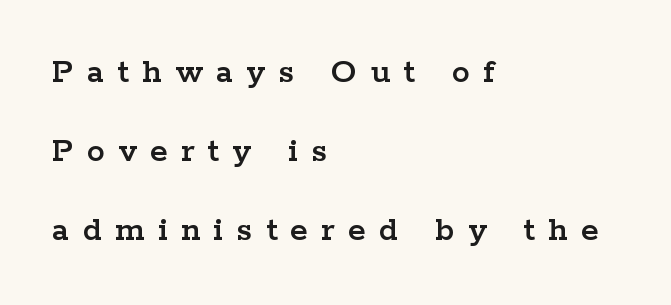
The image shows 36 px wide serif type, upright; set left-aligned, loose line spacing (2.2x), unusually wide letter spacing (+0.37 em), not underlined; low stroke contrast and a medium x-height.
